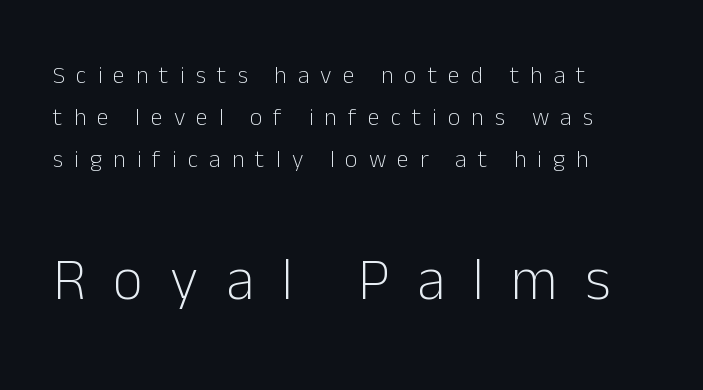
{"serif": "no", "italic": "no", "bold": "no", "weight": "light", "width": "normal", "stroke_contrast": "low", "x_height": "medium", "monospaced": "no", "underline": "no", "align": "left", "line_spacing_ratio": 1.74, "letter_spacing": "wide", "letter_spacing_em": 0.46, "larger_block": "second", "size_ratio": 2.46, "glyph_px": 59}
